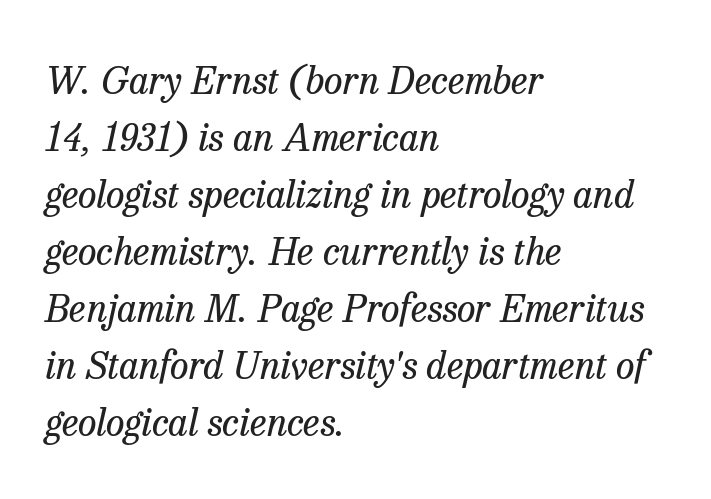
{"serif": "yes", "italic": "yes", "lean": "right", "slant_degrees": 13, "bold": "no", "weight": "regular", "width": "normal", "stroke_contrast": "low", "x_height": "medium", "monospaced": "no", "underline": "no", "align": "left", "line_spacing": "normal", "line_spacing_ratio": 1.5, "letter_spacing": "normal", "letter_spacing_em": 0.0, "glyph_px": 38}
